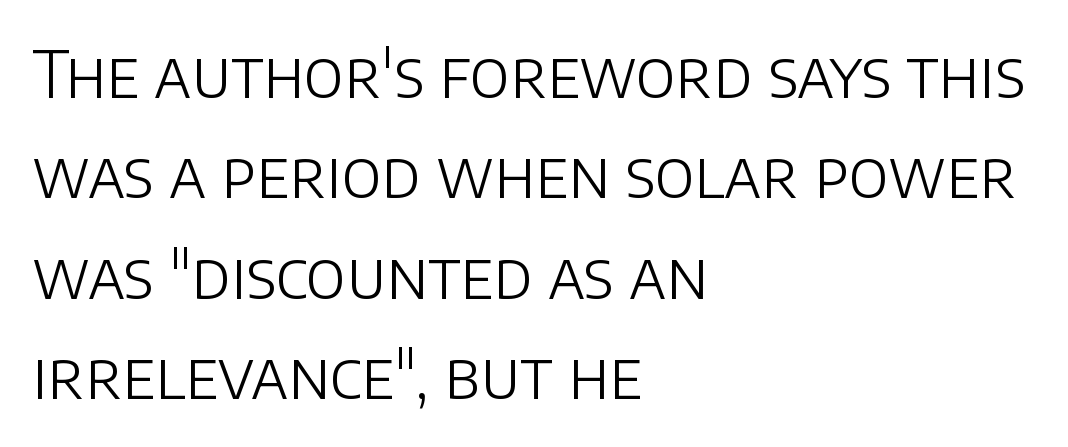
Q: Is the text bold? A: No.
Q: Is the text italic (slanted)? A: No, it is upright.
Q: Is the typeface a serif or a sans-serif typeface? A: Sans-serif.
Q: Is the text underlined? A: No.
Q: How is the paragraph aligned? A: Left-aligned.
Q: Is the spacing between letters normal or unusually wide? A: Normal.
Q: Is the spacing between lines tight, normal or loose? A: Normal.
Q: Width (condensed, normal, or wide)? A: Normal.
Q: Stroke contrast? A: Low.
Q: x-height? A: Large.
Q: Monospaced? A: No.
